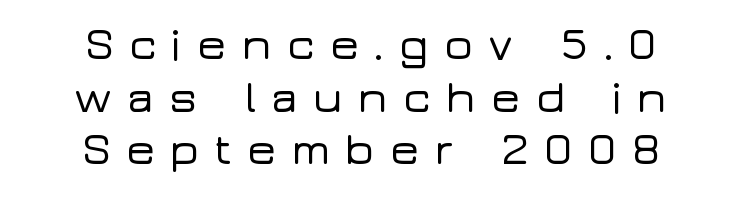
{"serif": "no", "italic": "no", "width": "wide", "stroke_contrast": "low", "x_height": "medium", "monospaced": "no", "underline": "no", "align": "center", "line_spacing_ratio": 1.17, "letter_spacing": "wide", "letter_spacing_em": 0.31, "glyph_px": 45}
